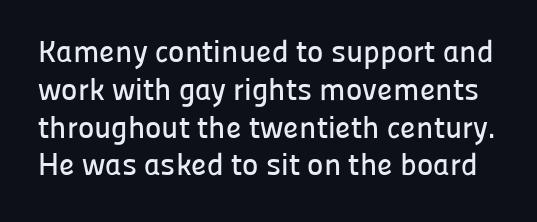
{"serif": "no", "italic": "no", "width": "normal", "stroke_contrast": "low", "x_height": "medium", "monospaced": "no", "underline": "no", "line_spacing_ratio": 1.22, "letter_spacing": "normal", "letter_spacing_em": 0.0, "glyph_px": 31}
